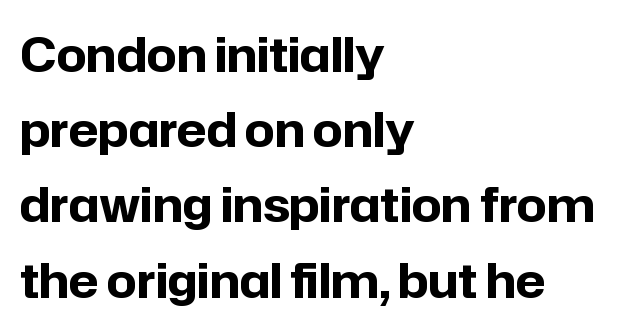
This is sans-serif lettering, the kind often seen on screens and signage. Horizontally, the lines are justified to the leading edge only. The block of text has a typical density, with ordinary space between rows. Underlining? Definitely not there. You could call the tracking neutral — neither tight nor loose. The face used here is proportionally spaced, like ordinary book or web type.
